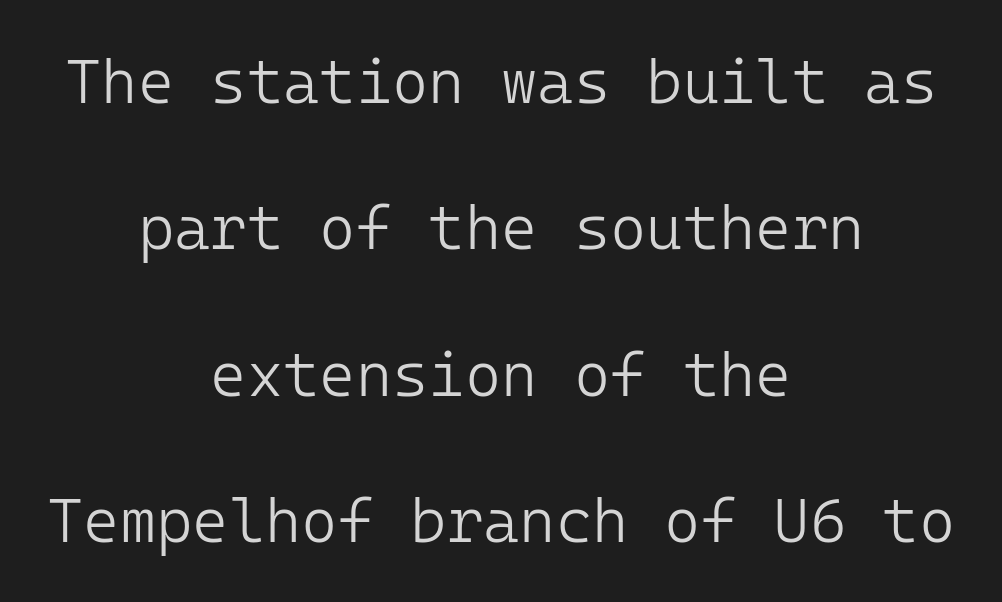
{"serif": "no", "italic": "no", "bold": "no", "weight": "light", "width": "normal", "stroke_contrast": "low", "x_height": "medium", "underline": "no", "align": "center", "line_spacing": "loose", "line_spacing_ratio": 2.36, "letter_spacing": "normal", "letter_spacing_em": 0.0, "glyph_px": 62}
